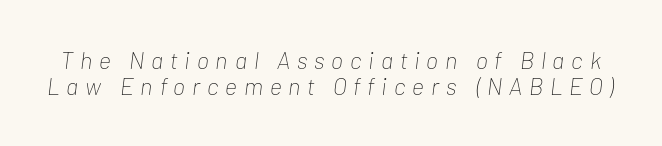
The image shows 24 px text type, italic (leaning right); set tight line spacing (1.09x), unusually wide letter spacing (+0.29 em), not underlined.
